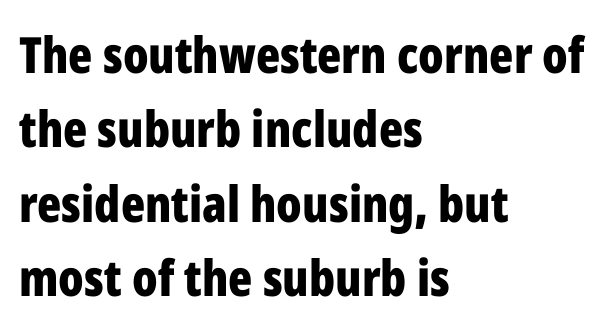
Bare-footed words on every line. Rows of type keep a routine distance in the vertical direction. The letters advance in unequal steps, a hallmark of proportional type. The sample has been set heavy, in full bold. Is the block centered? No — it sits flush against the left margin.
